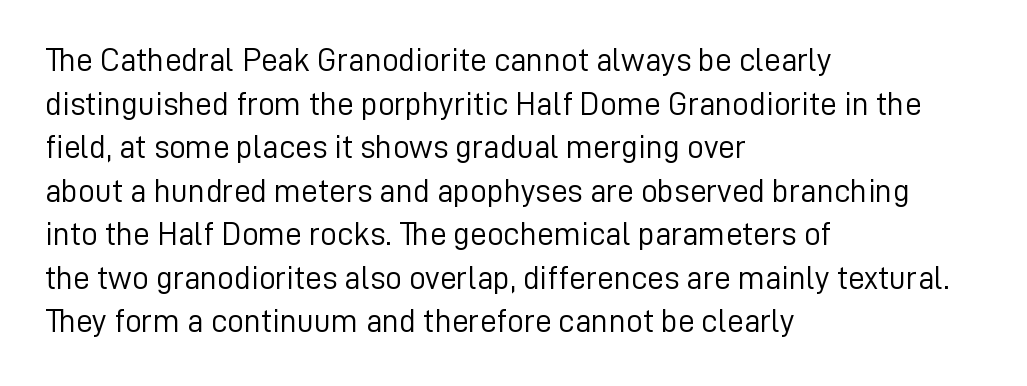
The image shows 33 px light sans-serif type, upright; set left-aligned, normal line spacing (1.32x), normal letter spacing, not underlined; low stroke contrast and a medium x-height.
